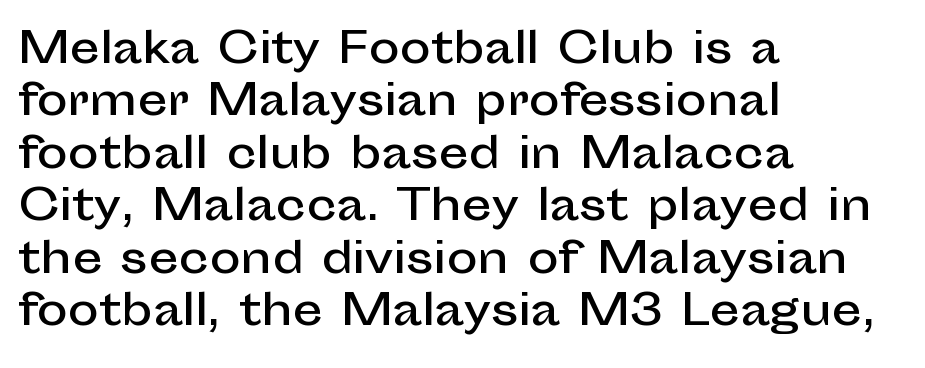
The image shows 42 px sans-serif type, upright; set left-aligned, normal line spacing (1.25x), normal letter spacing, not underlined; low stroke contrast and a medium x-height.
